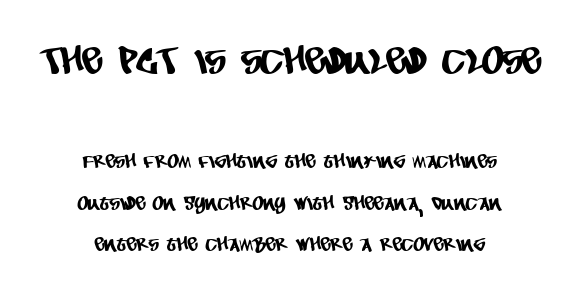
{"serif": "no", "width": "condensed", "stroke_contrast": "low", "x_height": "large", "monospaced": "no", "underline": "no", "align": "center", "line_spacing": "loose", "line_spacing_ratio": 2.16, "letter_spacing": "normal", "letter_spacing_em": 0.0, "larger_block": "first", "size_ratio": 2.0, "glyph_px": 38}
